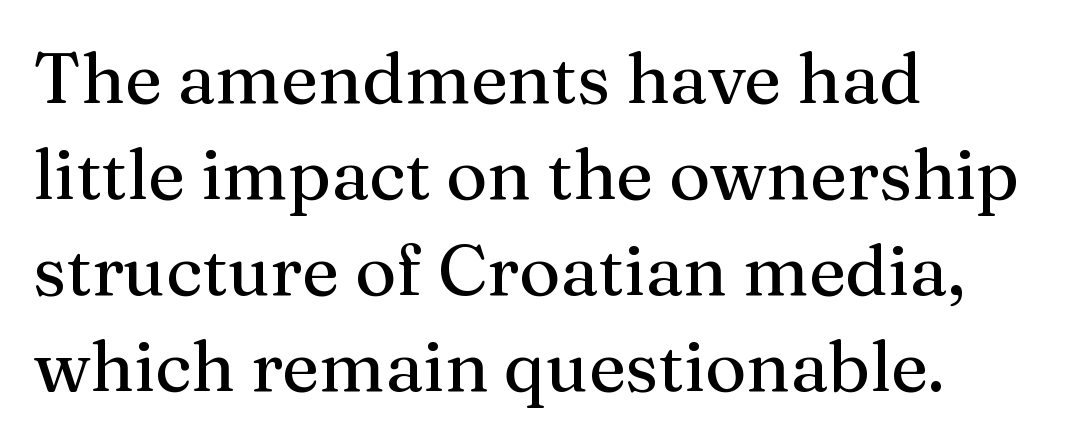
The image shows 71 px serif type, upright; set left-aligned, normal line spacing (1.35x), normal letter spacing, not underlined; medium stroke contrast and a medium x-height.
